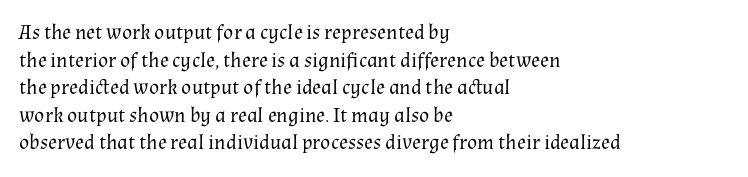
{"italic": "no", "bold": "no", "underline": "no", "align": "left", "line_spacing": "normal", "line_spacing_ratio": 1.31, "letter_spacing": "normal", "letter_spacing_em": 0.0, "glyph_px": 21}
